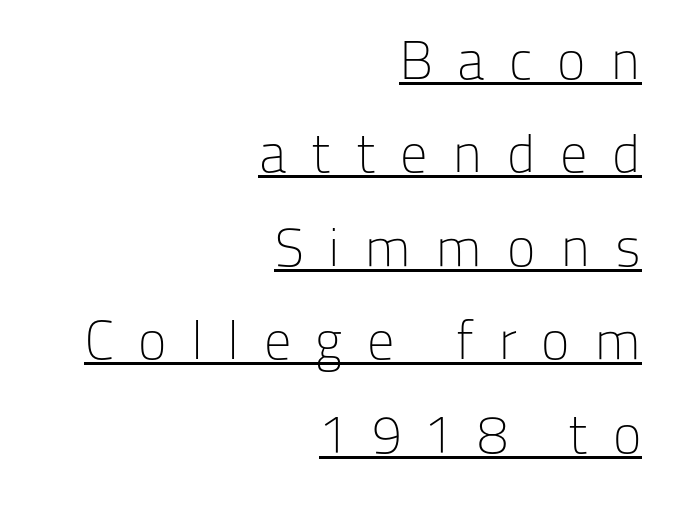
{"serif": "no", "italic": "no", "bold": "no", "weight": "light", "width": "normal", "stroke_contrast": "low", "x_height": "medium", "monospaced": "no", "underline": "yes", "align": "right", "line_spacing_ratio": 1.73, "letter_spacing": "wide", "letter_spacing_em": 0.45, "glyph_px": 54}
